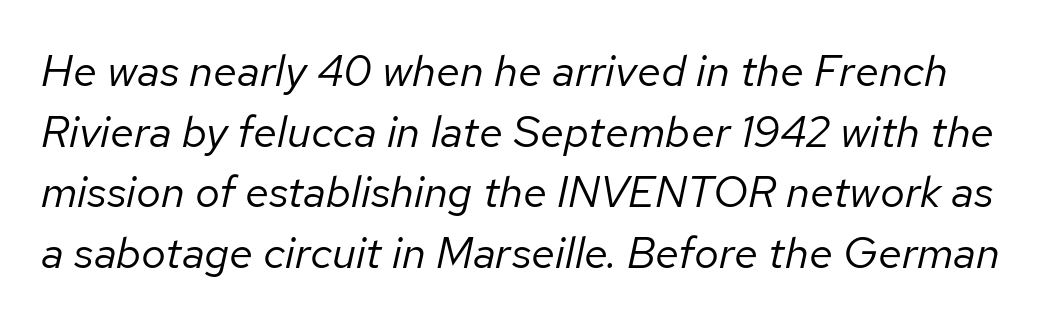
Q: Is the text bold? A: No.
Q: Is the text italic (slanted)? A: Yes, it leans right by about 12 degrees.
Q: Is the text underlined? A: No.
Q: Is the spacing between letters normal or unusually wide? A: Normal.
Q: Is the spacing between lines tight, normal or loose? A: Normal.
Q: Width (condensed, normal, or wide)? A: Normal.
Q: Stroke contrast? A: Low.
Q: x-height? A: Medium.
Q: Monospaced? A: No.
